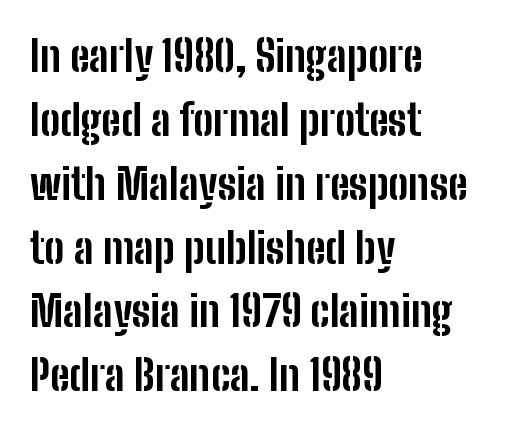
Descenders are the only things crossing below the line. Characters remain perfectly vertical along every line. Line starts are locked; line ends wander. Each letter keeps its own natural width here, so spacing adapts to shape. The letters carry no serifs — their stems end cleanly without finishing strokes.
